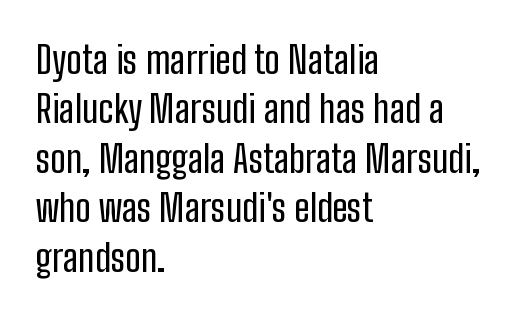
The image shows 38 px condensed sans-serif type, upright; set left-aligned, normal line spacing (1.3x), normal letter spacing, not underlined; low stroke contrast and a medium x-height.
